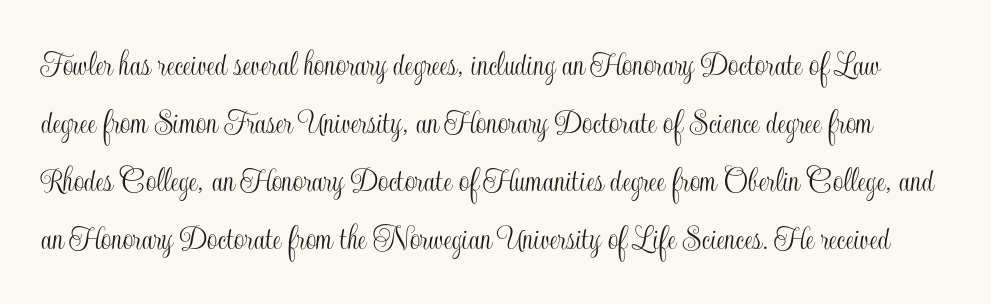
{"width": "condensed", "x_height": "small", "monospaced": "no", "underline": "no", "line_spacing": "normal", "line_spacing_ratio": 1.57, "letter_spacing": "normal", "letter_spacing_em": 0.0, "glyph_px": 37}
